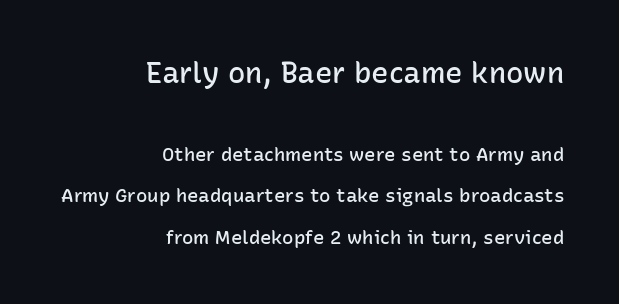
The image shows 29 px semibold sans-serif type, upright; set right-aligned, loose line spacing (2.19x), normal letter spacing, not underlined; the first (top) block is 1.53x larger; low stroke contrast and a medium x-height.
